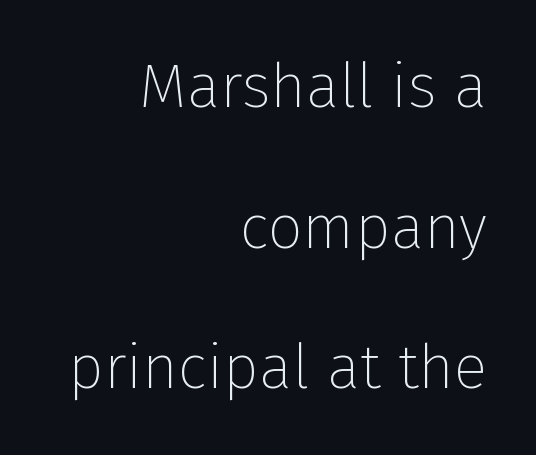
The image shows 62 px thin sans-serif type, upright; set right-aligned, loose line spacing (2.27x), normal letter spacing, not underlined; low stroke contrast and a medium x-height.
